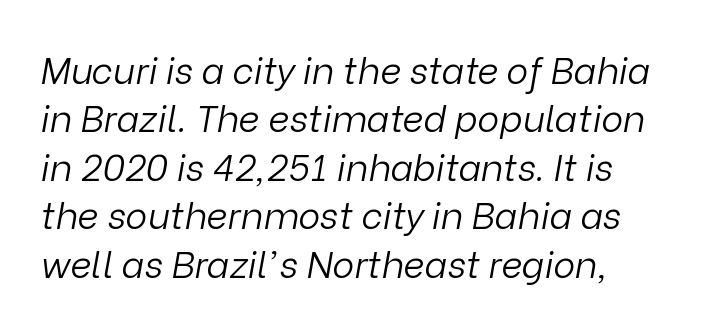
Q: Is the text bold? A: No.
Q: Is the text italic (slanted)? A: Yes, it leans right by about 9 degrees.
Q: Is the text underlined? A: No.
Q: How is the paragraph aligned? A: Left-aligned.
Q: Is the spacing between letters normal or unusually wide? A: Normal.
Q: Is the spacing between lines tight, normal or loose? A: Normal.
Q: Width (condensed, normal, or wide)? A: Normal.
Q: Stroke contrast? A: Low.
Q: x-height? A: Medium.
Q: Monospaced? A: No.
